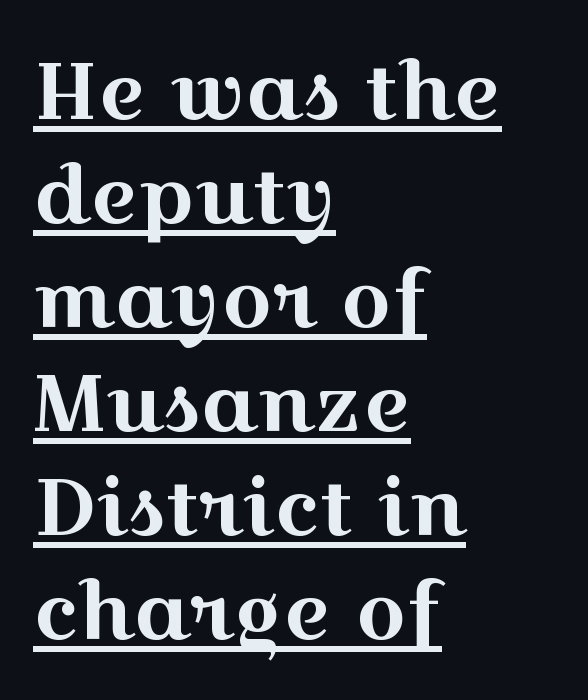
{"serif": "yes", "italic": "no", "width": "wide", "x_height": "medium", "monospaced": "no", "underline": "yes", "align": "left", "line_spacing": "normal", "line_spacing_ratio": 1.3, "letter_spacing": "normal", "letter_spacing_em": 0.0, "glyph_px": 80}
